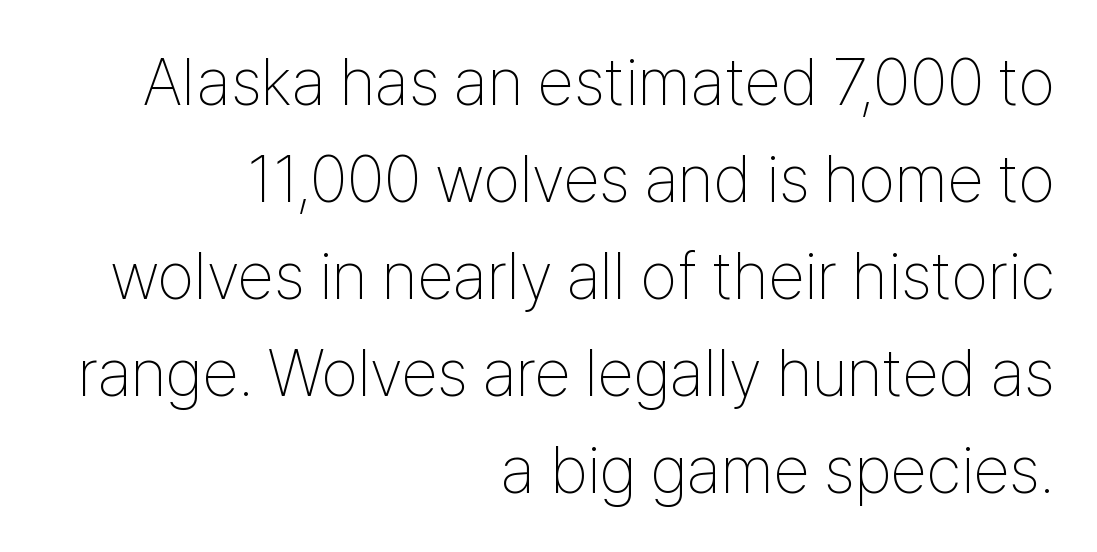
Q: Is the text bold? A: No.
Q: Is the text italic (slanted)? A: No, it is upright.
Q: Is the typeface a serif or a sans-serif typeface? A: Sans-serif.
Q: Is the text underlined? A: No.
Q: How is the paragraph aligned? A: Right-aligned.
Q: Is the spacing between letters normal or unusually wide? A: Normal.
Q: Is the spacing between lines tight, normal or loose? A: Normal.
Q: Width (condensed, normal, or wide)? A: Condensed.
Q: Stroke contrast? A: Low.
Q: x-height? A: Medium.
Q: Monospaced? A: No.
